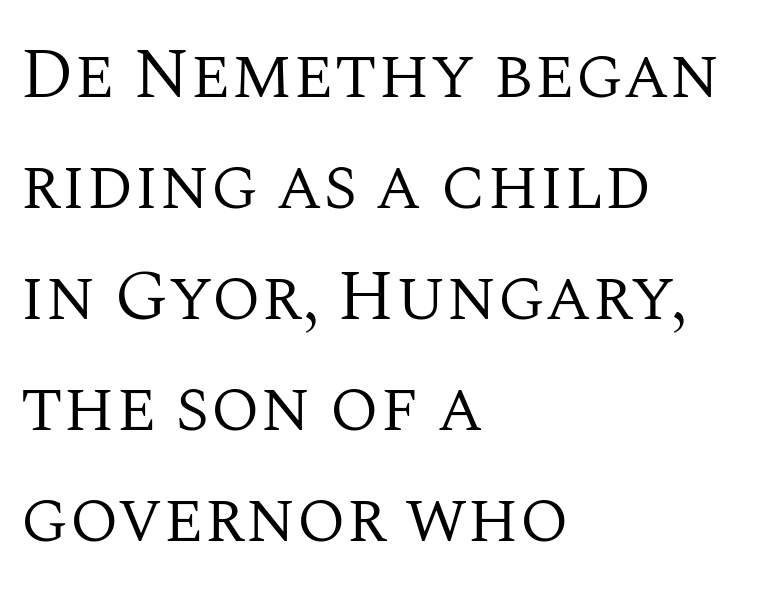
Q: Is the text bold? A: No.
Q: Is the text italic (slanted)? A: No, it is upright.
Q: Is the typeface a serif or a sans-serif typeface? A: Serif.
Q: Is the text underlined? A: No.
Q: How is the paragraph aligned? A: Left-aligned.
Q: Is the spacing between letters normal or unusually wide? A: Normal.
Q: Is the spacing between lines tight, normal or loose? A: Normal.
Q: Width (condensed, normal, or wide)? A: Normal.
Q: Stroke contrast? A: Medium.
Q: x-height? A: Large.
Q: Monospaced? A: No.
